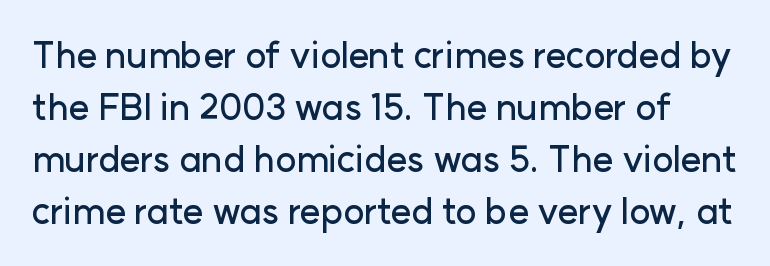
The image shows 36 px sans-serif type, upright; set normal line spacing (1.44x), normal letter spacing, not underlined; low stroke contrast and a medium x-height.
